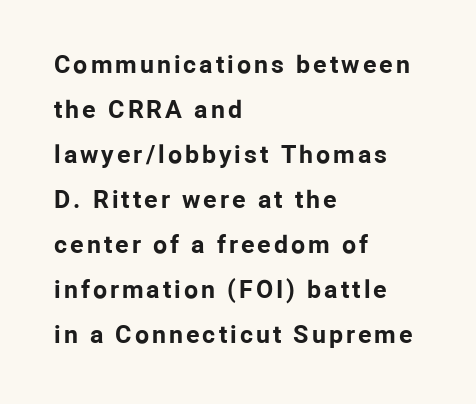
{"italic": "no", "bold": "yes", "underline": "no", "align": "left", "line_spacing_ratio": 1.8, "glyph_px": 25}
